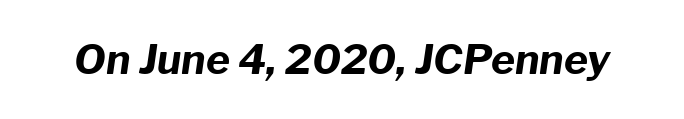
The image shows 41 px bold type, italic (leaning right); set normal letter spacing, not underlined; low stroke contrast and a medium x-height.
